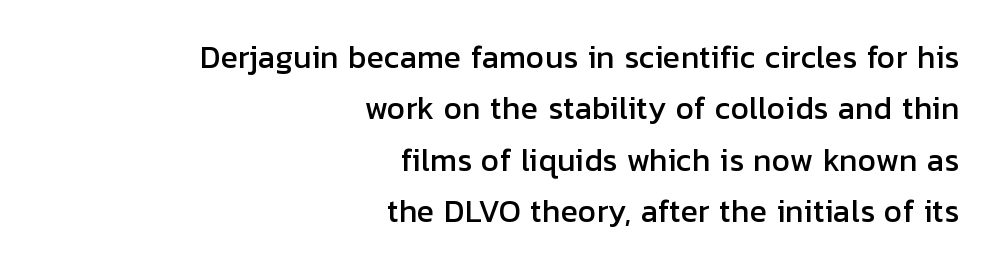
Q: Is the text italic (slanted)? A: No, it is upright.
Q: Is the typeface a serif or a sans-serif typeface? A: Sans-serif.
Q: Is the text underlined? A: No.
Q: How is the paragraph aligned? A: Right-aligned.
Q: Is the spacing between letters normal or unusually wide? A: Normal.
Q: Width (condensed, normal, or wide)? A: Normal.
Q: Stroke contrast? A: Low.
Q: x-height? A: Medium.
Q: Monospaced? A: No.
